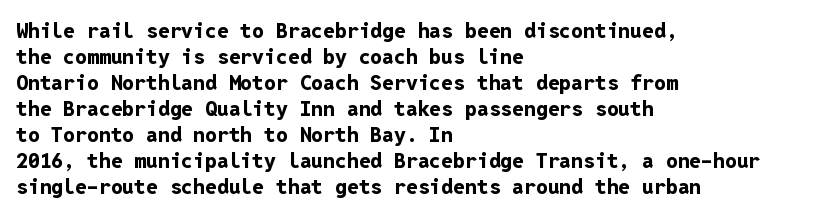
{"italic": "no", "bold": "yes", "underline": "no", "align": "left", "line_spacing_ratio": 1.24, "letter_spacing": "normal", "letter_spacing_em": 0.0, "glyph_px": 21}
